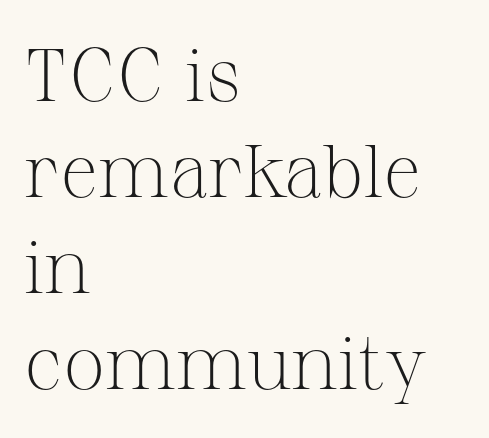
The image shows 75 px light serif type, upright; set left-aligned, normal line spacing (1.28x), normal letter spacing, not underlined; medium stroke contrast and a medium x-height.
